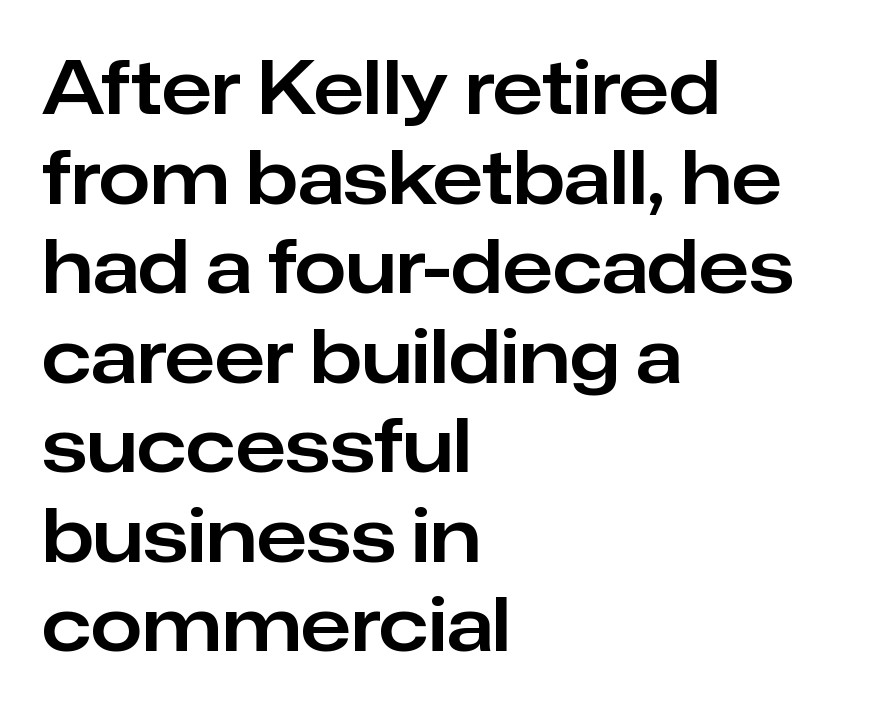
Does the type have serifs? No, each stem ends abruptly. Unmarked baselines from the first word to the last. Each line starts at the same left margin while the right side varies. Does the lettering tilt? It doesn't — this is upright. This sample has the flowing, uneven cadence of proportional lettering.
